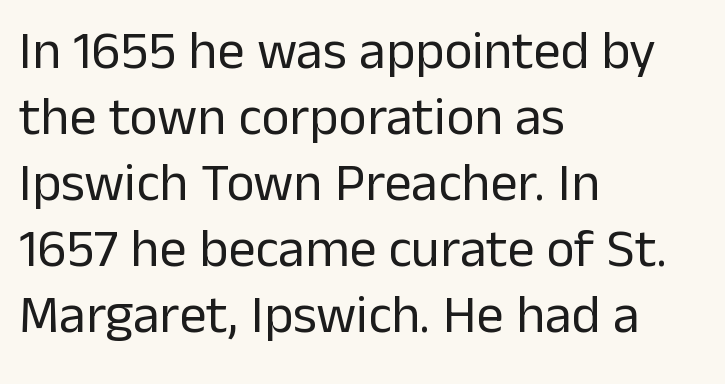
{"serif": "no", "italic": "no", "bold": "no", "weight": "regular", "width": "normal", "stroke_contrast": "low", "x_height": "medium", "monospaced": "no", "underline": "no", "align": "left", "line_spacing_ratio": 1.22, "letter_spacing": "normal", "letter_spacing_em": 0.0, "glyph_px": 54}
